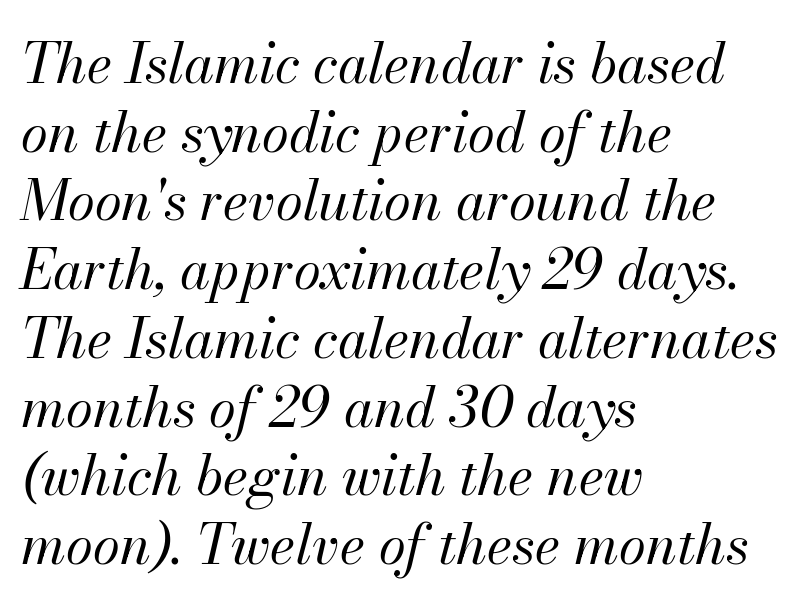
Q: Is the text bold? A: No.
Q: Is the text italic (slanted)? A: Yes, it leans right by about 13 degrees.
Q: Is the text underlined? A: No.
Q: How is the paragraph aligned? A: Left-aligned.
Q: Is the spacing between letters normal or unusually wide? A: Normal.
Q: Is the spacing between lines tight, normal or loose? A: Normal.
Q: Width (condensed, normal, or wide)? A: Normal.
Q: Stroke contrast? A: Medium.
Q: x-height? A: Small.
Q: Monospaced? A: No.
